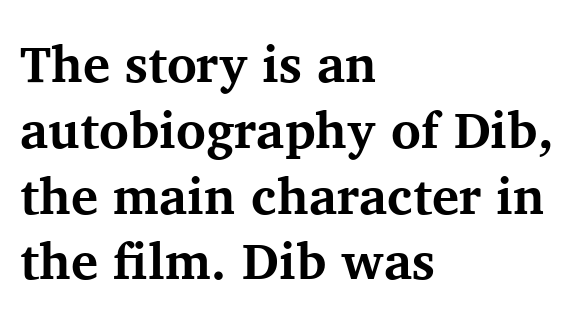
The typeface chosen for these lines features serifs. The letters stand straight up with perfectly vertical stems. Caption: multi-line text, flush left, ragged right. The space between consecutive lines is moderate.
